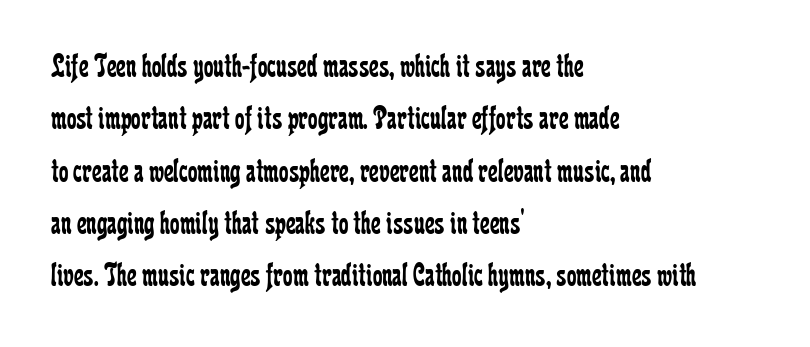
{"serif": "yes", "italic": "no", "bold": "no", "weight": "regular", "width": "condensed", "stroke_contrast": "low", "x_height": "medium", "monospaced": "no", "underline": "no", "align": "left", "line_spacing": "normal", "line_spacing_ratio": 1.54, "letter_spacing": "normal", "letter_spacing_em": 0.0, "glyph_px": 34}
